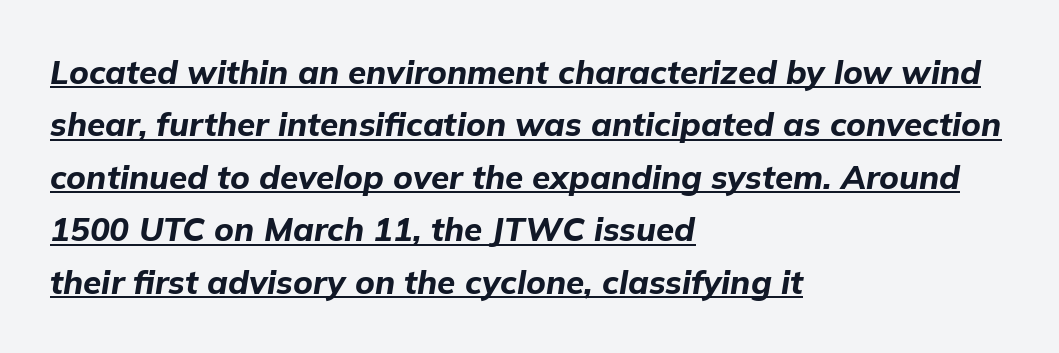
The image shows 33 px bold type, italic (leaning right); set left-aligned, normal line spacing (1.59x), normal letter spacing, underlined; low stroke contrast and a medium x-height.
